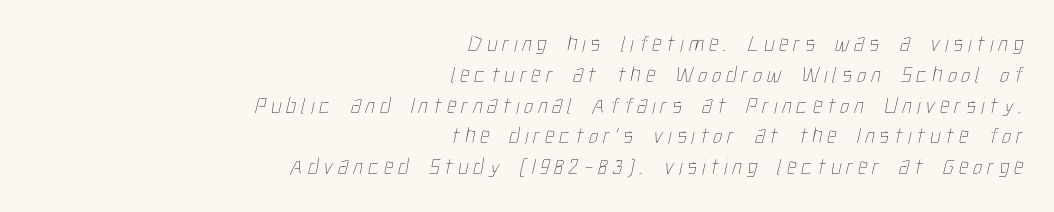
{"bold": "no", "underline": "no", "align": "right", "line_spacing": "normal", "line_spacing_ratio": 1.34, "letter_spacing": "wide", "letter_spacing_em": 0.22, "glyph_px": 23}
